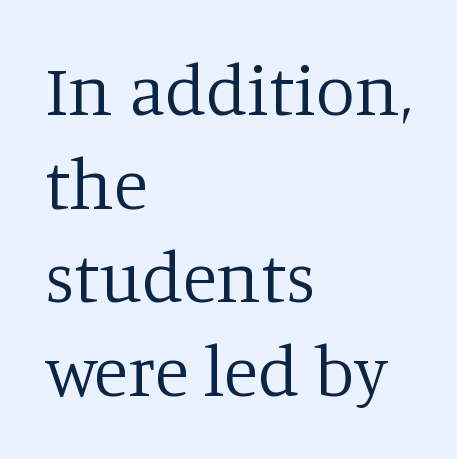
{"serif": "yes", "italic": "no", "bold": "no", "weight": "regular", "width": "normal", "stroke_contrast": "low", "x_height": "large", "monospaced": "no", "underline": "no", "align": "left", "line_spacing": "normal", "line_spacing_ratio": 1.32, "letter_spacing": "normal", "letter_spacing_em": 0.0, "glyph_px": 71}
